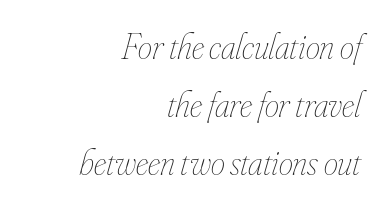
{"italic": "yes", "lean": "right", "slant_degrees": 16, "bold": "no", "weight": "thin", "width": "condensed", "stroke_contrast": "low", "x_height": "small", "monospaced": "no", "underline": "no", "align": "right", "line_spacing": "normal", "line_spacing_ratio": 1.61, "letter_spacing": "normal", "letter_spacing_em": 0.0, "glyph_px": 36}
